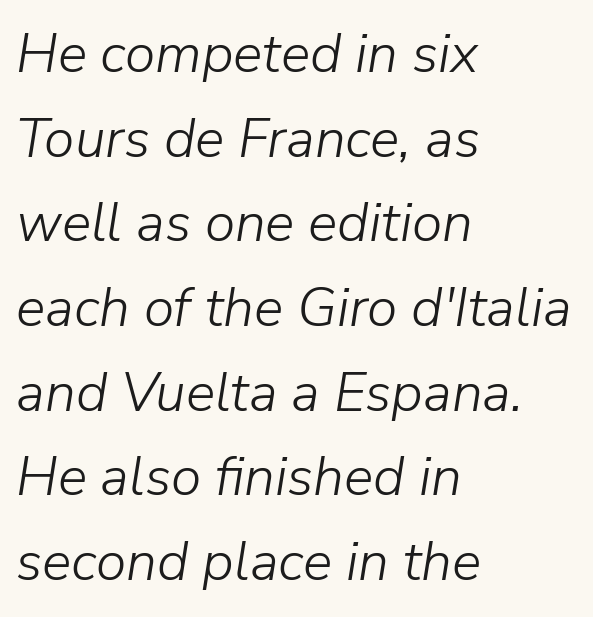
The image shows 55 px light type, italic (leaning right); set left-aligned, normal line spacing (1.54x), normal letter spacing, not underlined; low stroke contrast and a medium x-height.
